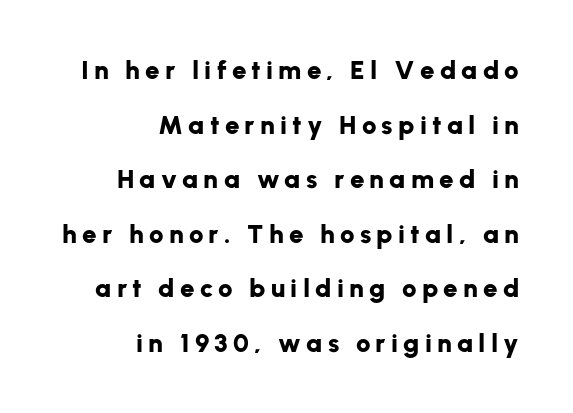
{"italic": "no", "bold": "yes", "underline": "no", "align": "right", "line_spacing": "loose", "line_spacing_ratio": 2.1, "letter_spacing": "wide", "letter_spacing_em": 0.2, "glyph_px": 26}
